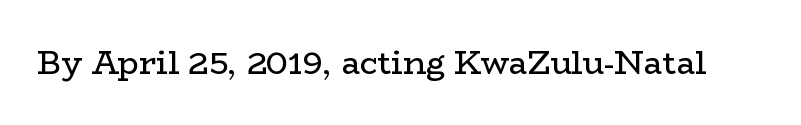
This sample has the flowing, uneven cadence of proportional lettering. Stroke terminals: seriffed. Letters rest on an invisible, unmarked baseline. These glyphs show unthickened strokes, regular width or finer.
